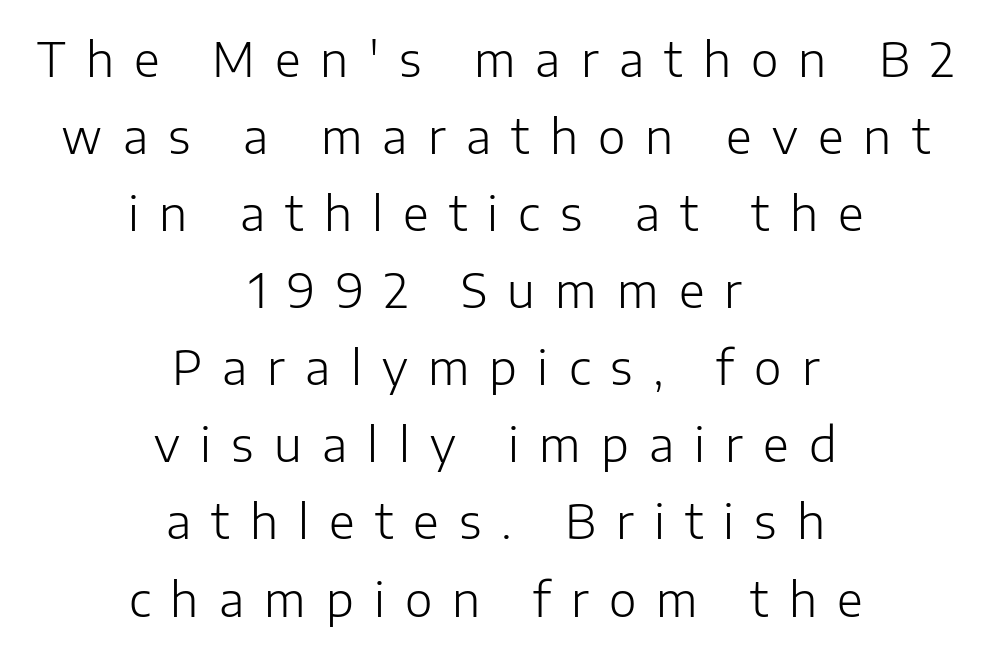
Q: Is the text bold? A: No.
Q: Is the text italic (slanted)? A: No, it is upright.
Q: Is the typeface a serif or a sans-serif typeface? A: Sans-serif.
Q: Is the text underlined? A: No.
Q: How is the paragraph aligned? A: Centered.
Q: Is the spacing between letters normal or unusually wide? A: Unusually wide.
Q: Is the spacing between lines tight, normal or loose? A: Normal.
Q: Width (condensed, normal, or wide)? A: Normal.
Q: Stroke contrast? A: Low.
Q: x-height? A: Medium.
Q: Monospaced? A: No.
